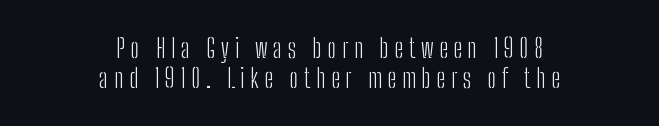
{"italic": "no", "bold": "no", "underline": "no", "align": "center", "line_spacing": "tight", "line_spacing_ratio": 1.15, "letter_spacing": "wide", "letter_spacing_em": 0.21, "glyph_px": 26}
